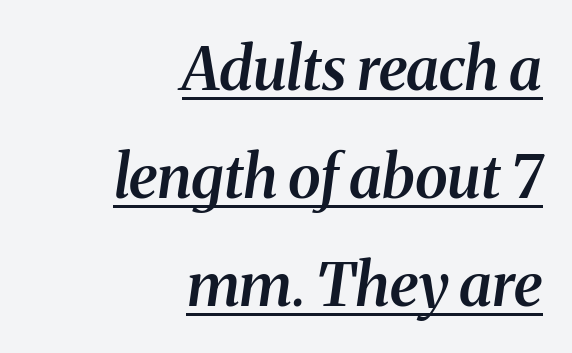
The image shows 60 px semibold serif type, italic (leaning right); set right-aligned, line spacing 1.8x, normal letter spacing, underlined; medium stroke contrast and a medium x-height.
